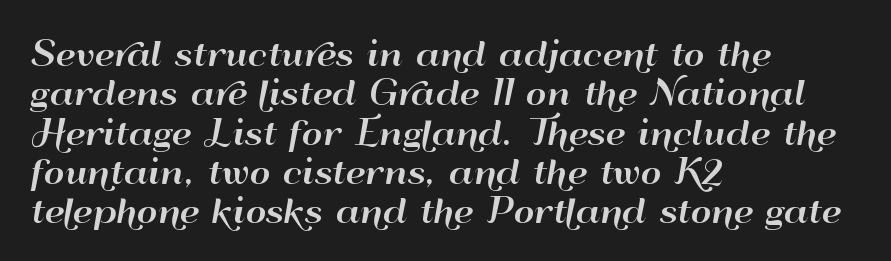
{"serif": "no", "width": "wide", "stroke_contrast": "high", "x_height": "small", "monospaced": "no", "underline": "no", "align": "left", "line_spacing_ratio": 1.23, "letter_spacing": "normal", "letter_spacing_em": 0.0, "glyph_px": 32}
